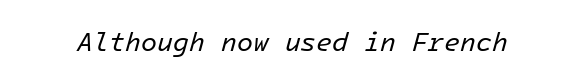
Q: Is the text bold? A: No.
Q: Is the text italic (slanted)? A: Yes, it leans right by about 16 degrees.
Q: Is the text underlined? A: No.
Q: Is the spacing between letters normal or unusually wide? A: Normal.
